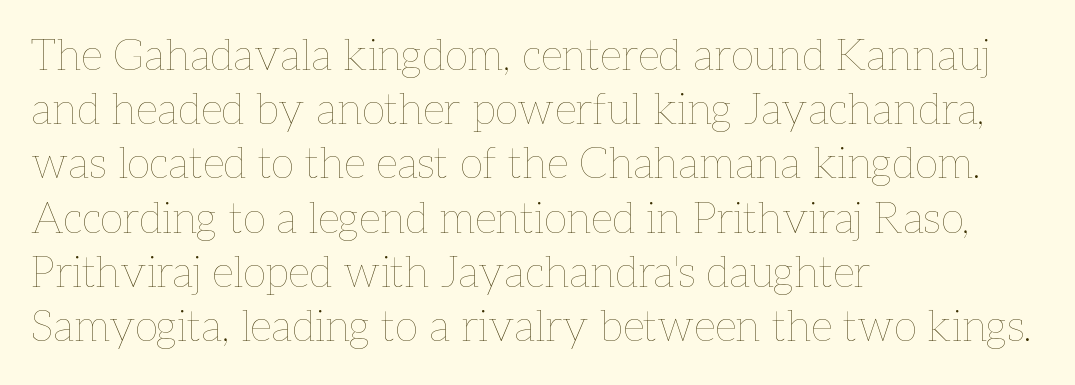
Q: Is the text bold? A: No.
Q: Is the text italic (slanted)? A: No, it is upright.
Q: Is the text underlined? A: No.
Q: How is the paragraph aligned? A: Left-aligned.
Q: Is the spacing between letters normal or unusually wide? A: Normal.
Q: Is the spacing between lines tight, normal or loose? A: Normal.
Q: Width (condensed, normal, or wide)? A: Normal.
Q: Stroke contrast? A: Low.
Q: x-height? A: Medium.
Q: Monospaced? A: No.
